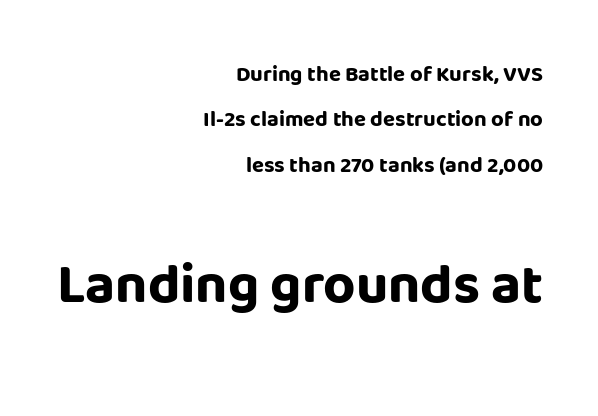
{"serif": "no", "italic": "no", "bold": "yes", "weight": "bold", "width": "normal", "stroke_contrast": "low", "x_height": "large", "monospaced": "no", "underline": "no", "align": "right", "line_spacing": "loose", "line_spacing_ratio": 2.06, "letter_spacing": "normal", "letter_spacing_em": 0.0, "larger_block": "second", "size_ratio": 2.55, "glyph_px": 56}
